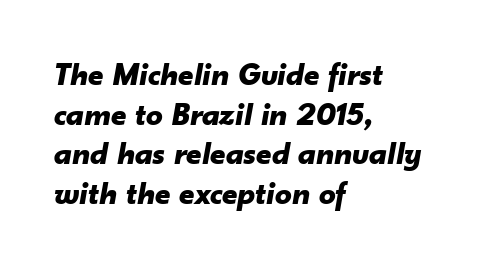
Q: Is the text bold? A: Yes.
Q: Is the text italic (slanted)? A: Yes, it leans right by about 10 degrees.
Q: Is the text underlined? A: No.
Q: How is the paragraph aligned? A: Left-aligned.
Q: Is the spacing between letters normal or unusually wide? A: Normal.
Q: Width (condensed, normal, or wide)? A: Normal.
Q: Stroke contrast? A: Low.
Q: x-height? A: Small.
Q: Monospaced? A: No.
